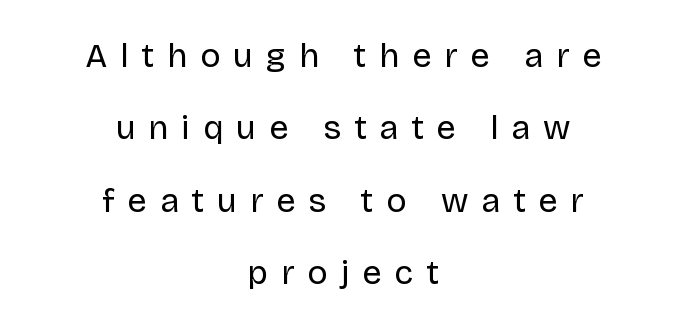
The passage shown is not underscored anywhere. These lines were composed using upright roman letters. The lines are spread far apart with generous leading. Letter spacing: wide. Look at the bottom of the vertical strokes: they stop flat, with no serifs. A typesetter would call this proportional, since set widths differ per character.
